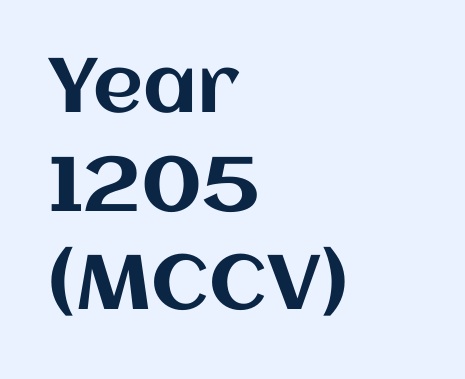
{"italic": "no", "width": "normal", "stroke_contrast": "medium", "x_height": "large", "monospaced": "no", "underline": "no", "align": "left", "line_spacing": "normal", "line_spacing_ratio": 1.28, "letter_spacing": "normal", "letter_spacing_em": 0.0, "glyph_px": 77}
